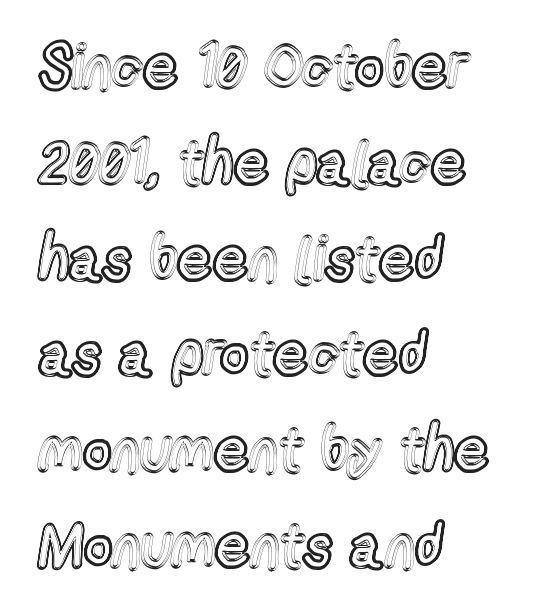
{"width": "condensed", "x_height": "medium", "monospaced": "no", "underline": "no", "align": "left", "line_spacing": "normal", "line_spacing_ratio": 1.57, "letter_spacing": "normal", "letter_spacing_em": 0.0, "glyph_px": 61}
